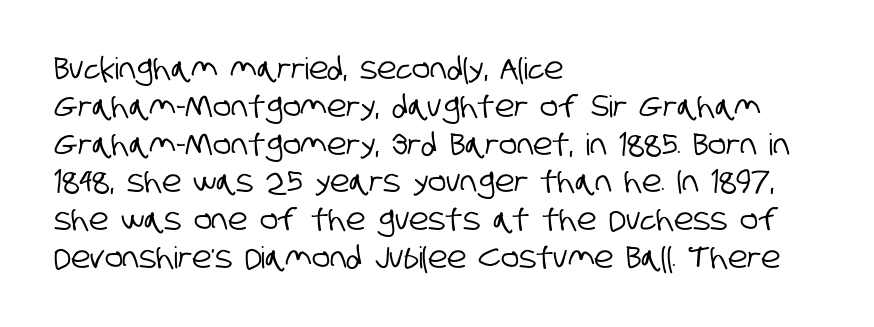
Q: Is the typeface a serif or a sans-serif typeface? A: Sans-serif.
Q: Is the text underlined? A: No.
Q: How is the paragraph aligned? A: Left-aligned.
Q: Is the spacing between letters normal or unusually wide? A: Normal.
Q: Is the spacing between lines tight, normal or loose? A: Normal.
Q: Width (condensed, normal, or wide)? A: Condensed.
Q: Stroke contrast? A: Low.
Q: x-height? A: Large.
Q: Monospaced? A: No.
